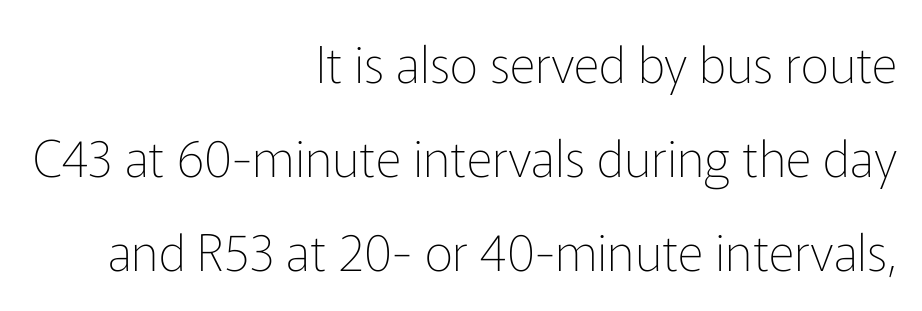
{"serif": "no", "italic": "no", "bold": "no", "weight": "thin", "width": "normal", "stroke_contrast": "low", "x_height": "medium", "monospaced": "no", "underline": "no", "align": "right", "line_spacing_ratio": 1.88, "letter_spacing": "normal", "letter_spacing_em": 0.0, "glyph_px": 50}
